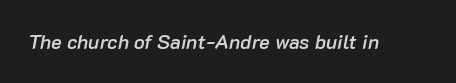
{"italic": "yes", "lean": "right", "slant_degrees": 10, "bold": "semi", "underline": "no", "letter_spacing": "normal", "letter_spacing_em": 0.0, "glyph_px": 20}
